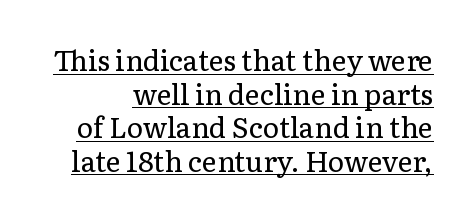
The letters look calm and open, with moderate or lighter stems. Letterform terminals end in serifs throughout the passage. The rendering uses natural spacing where letterforms have individual widths. The rendering uses the underline text-decoration. The rendering keeps characters at their native spacing.
